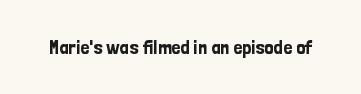
These lines keep a tight, regular rhythm from letter to letter. Unmarked baselines from the first word to the last. Italic: no, the glyphs are upright roman.
